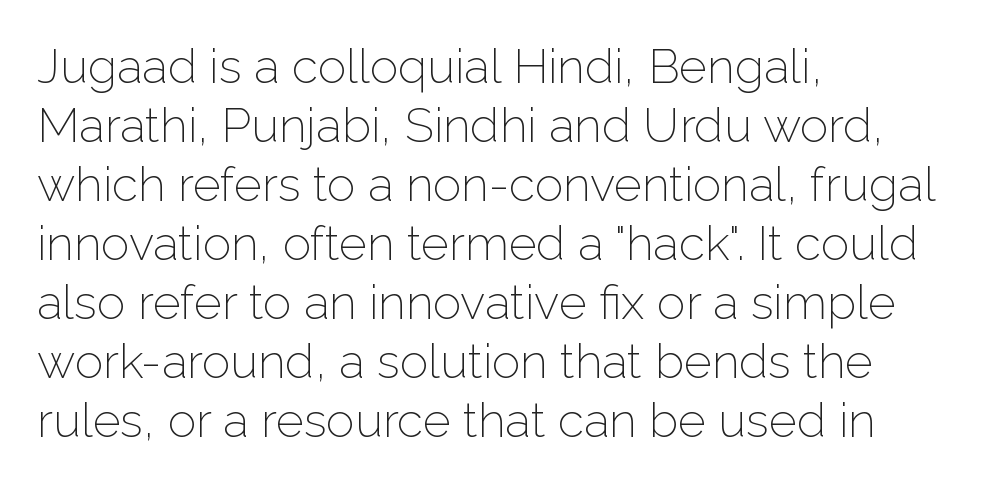
The image shows 48 px light sans-serif type, upright; set left-aligned, line spacing 1.23x, normal letter spacing, not underlined; low stroke contrast and a medium x-height.
